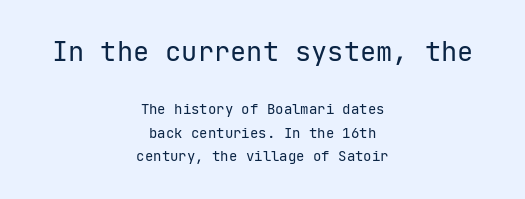
The image shows 27 px text type, upright; set centered, normal line spacing (1.66x), normal letter spacing, not underlined; the first (top) block is 1.93x larger.
